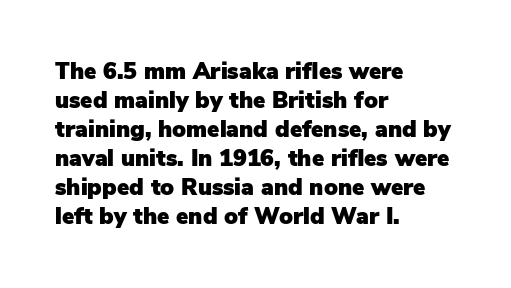
The image shows 23 px text type, upright; set left-aligned, normal line spacing (1.26x), normal letter spacing, not underlined.
